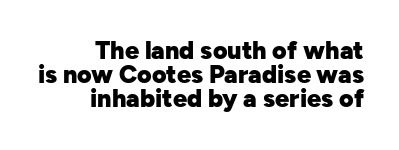
These lines keep a tight, regular rhythm from letter to letter. Designer's note — italics off, roman on. The text block is weighted toward the right margin, trailing off unevenly leftward. You could barely slide anything between these rows.
